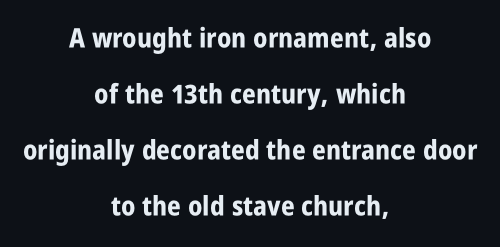
In terms of leading, this rendering errs on the spacious side. These lines were composed using upright roman letters. In terms of weight, the rendering is a true, heavy bold. Inter-character spacing is left at the font's built-in metrics. Where is the straight margin? There isn't one; the lines are centered. Glance below the letters and you will spot only blank space.
